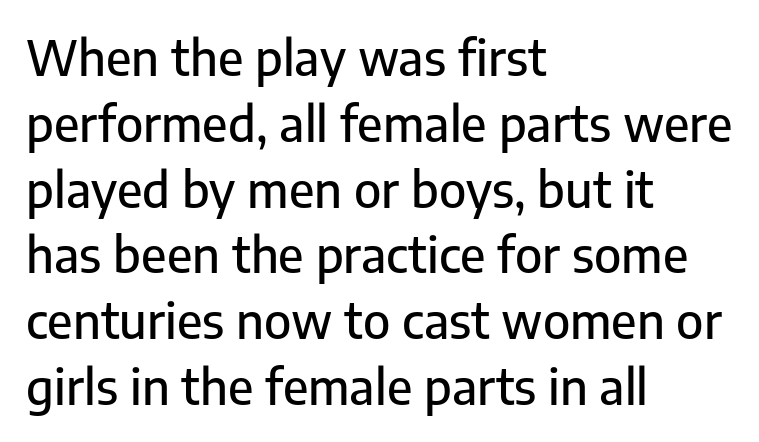
Q: Is the text italic (slanted)? A: No, it is upright.
Q: Is the typeface a serif or a sans-serif typeface? A: Sans-serif.
Q: Is the text underlined? A: No.
Q: How is the paragraph aligned? A: Left-aligned.
Q: Is the spacing between letters normal or unusually wide? A: Normal.
Q: Is the spacing between lines tight, normal or loose? A: Normal.
Q: Width (condensed, normal, or wide)? A: Normal.
Q: Stroke contrast? A: Low.
Q: x-height? A: Medium.
Q: Monospaced? A: No.
